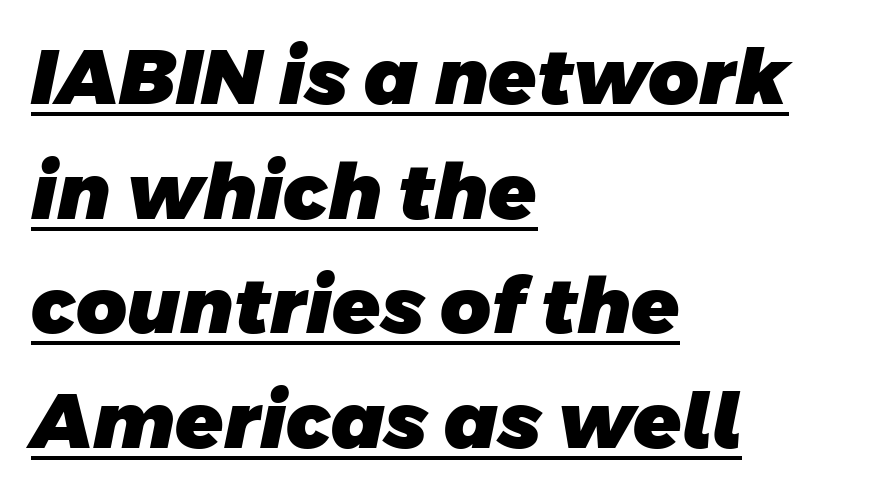
{"serif": "no", "bold": "yes", "weight": "heavy", "width": "normal", "stroke_contrast": "low", "x_height": "large", "monospaced": "no", "underline": "yes", "align": "left", "line_spacing": "normal", "line_spacing_ratio": 1.47, "letter_spacing": "normal", "letter_spacing_em": 0.0, "glyph_px": 78}
